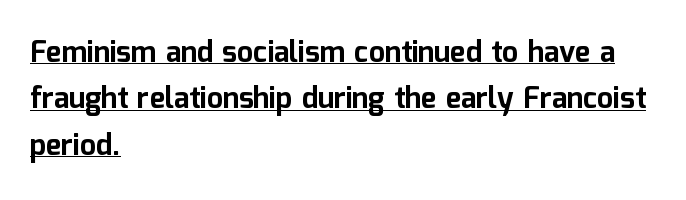
The image shows 29 px bold sans-serif type, upright; set left-aligned, normal line spacing (1.6x), normal letter spacing, underlined; low stroke contrast and a medium x-height.
